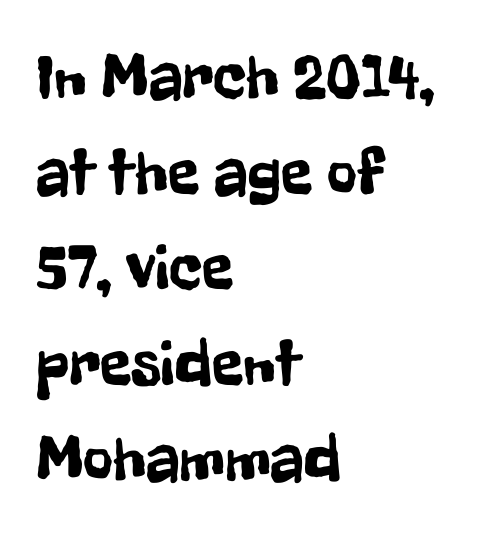
The image shows 65 px condensed sans-serif type, upright; set left-aligned, normal line spacing (1.47x), normal letter spacing, not underlined; low stroke contrast and a medium x-height.
